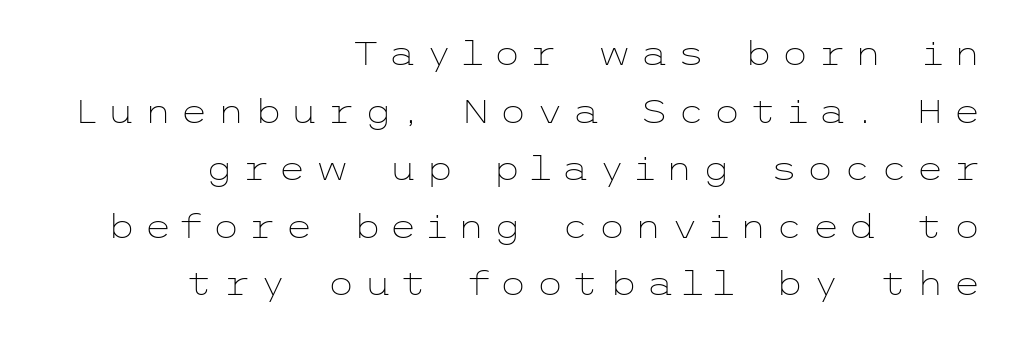
The image shows 32 px light, wide sans-serif type, upright; set right-aligned, line spacing 1.8x, unusually wide letter spacing (+0.27 em), not underlined; low stroke contrast and a medium x-height.
